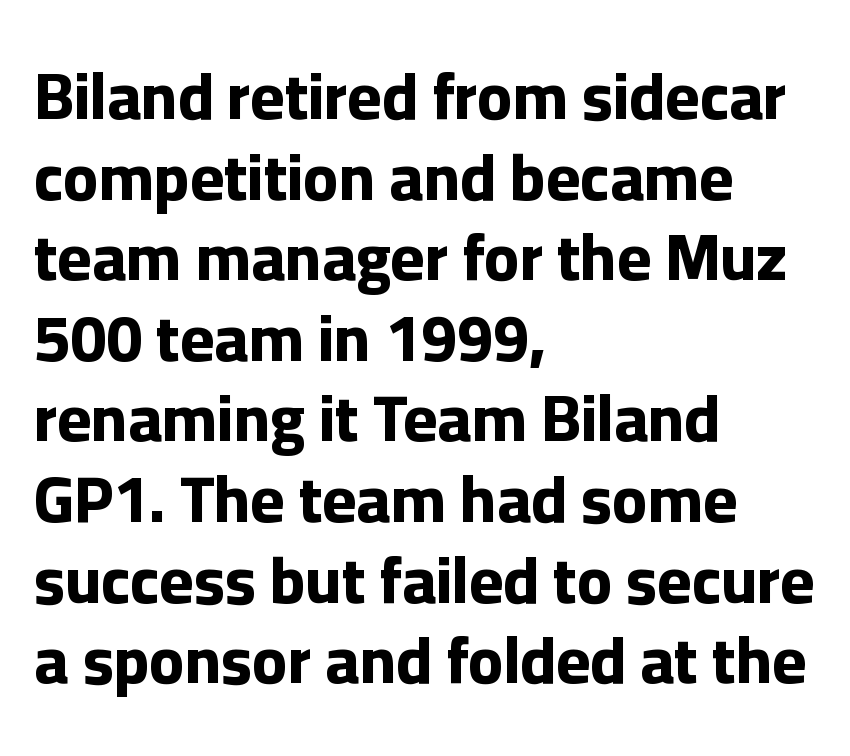
Q: Is the text bold? A: Yes.
Q: Is the text italic (slanted)? A: No, it is upright.
Q: Is the typeface a serif or a sans-serif typeface? A: Sans-serif.
Q: Is the text underlined? A: No.
Q: How is the paragraph aligned? A: Left-aligned.
Q: Is the spacing between letters normal or unusually wide? A: Normal.
Q: Width (condensed, normal, or wide)? A: Normal.
Q: Stroke contrast? A: Low.
Q: x-height? A: Medium.
Q: Monospaced? A: No.
